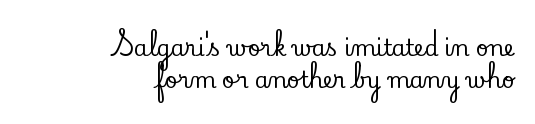
Q: Is the text italic (slanted)? A: No, it is upright.
Q: Is the text underlined? A: No.
Q: How is the paragraph aligned? A: Right-aligned.
Q: Is the spacing between letters normal or unusually wide? A: Normal.
Q: Is the spacing between lines tight, normal or loose? A: Normal.
